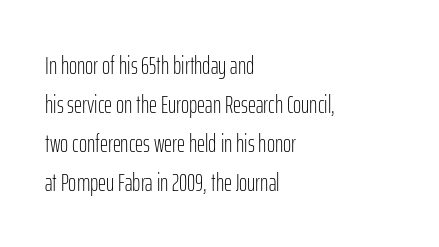
The image shows 25 px text type, upright; set left-aligned, normal line spacing (1.56x), normal letter spacing, not underlined.
